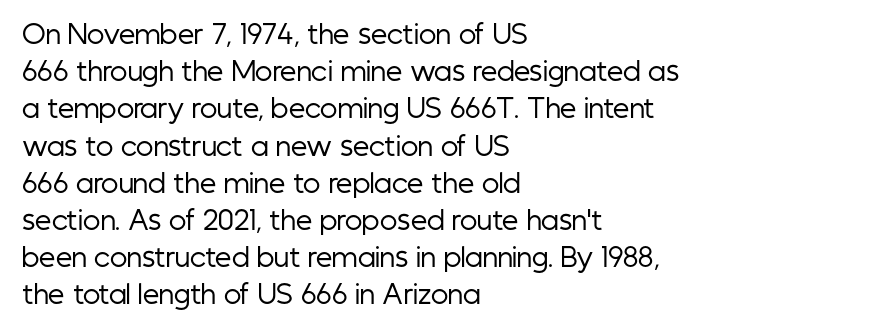
The image shows 26 px text type, upright; set left-aligned, normal line spacing (1.43x), normal letter spacing, not underlined.
